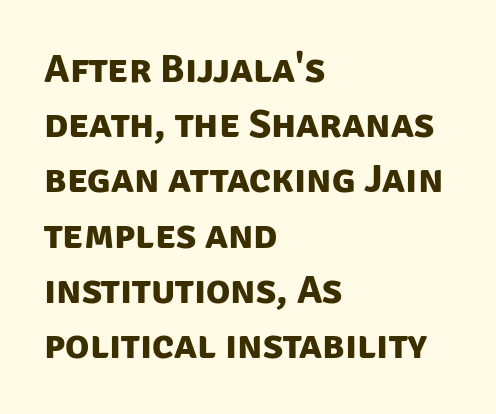
Each new line begins a customary step beneath the previous one. The sample has been set heavy, in full bold. This rendering features lettering with no underline. Looks like regular typesetting: each glyph gets only the width it needs.
